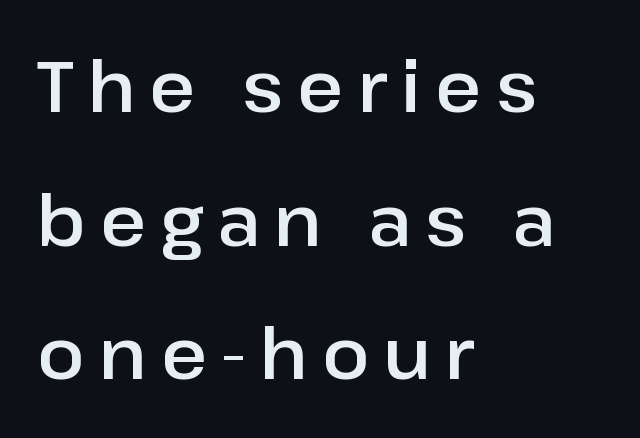
{"serif": "no", "italic": "no", "width": "normal", "stroke_contrast": "low", "x_height": "medium", "monospaced": "no", "underline": "no", "align": "left", "line_spacing": "loose", "line_spacing_ratio": 1.91, "letter_spacing": "wide", "letter_spacing_em": 0.2, "glyph_px": 70}
